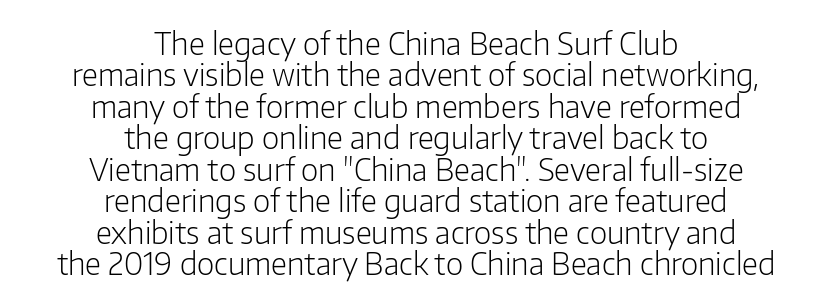
{"serif": "no", "italic": "no", "bold": "no", "weight": "light", "width": "normal", "stroke_contrast": "low", "x_height": "medium", "monospaced": "no", "underline": "no", "align": "center", "line_spacing": "tight", "line_spacing_ratio": 1.05, "letter_spacing": "normal", "letter_spacing_em": 0.0, "glyph_px": 30}
